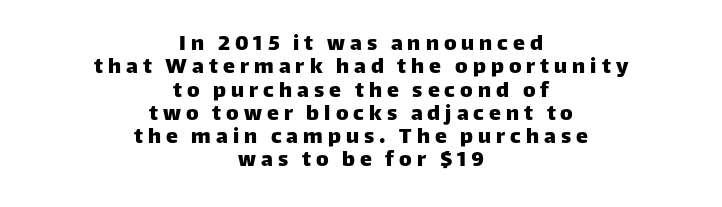
The image shows 24 px text type, upright; set centered, tight line spacing (0.97x), unusually wide letter spacing (+0.21 em), not underlined.
